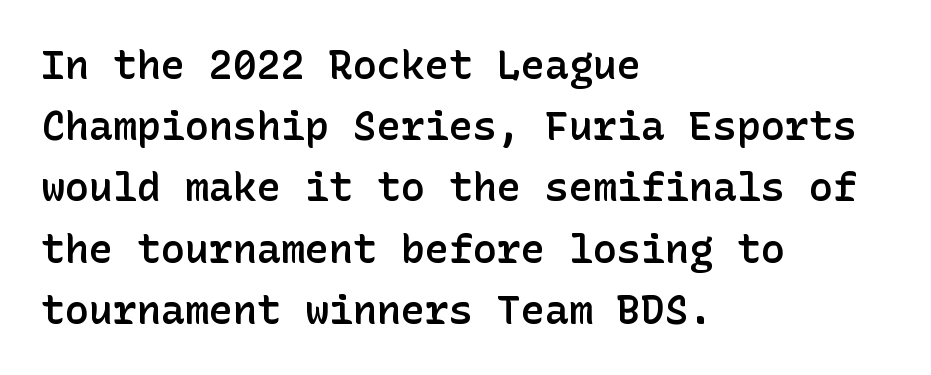
This is sans-serif lettering, the kind often seen on screens and signage. The space directly below the letters is spotless. Interline gaps are of average width in this sample. Summary of weight: moderately heavy, a semibold. The letterforms sit shoulder to shoulder at normal distance. The paragraph shown leans on its left margin.
